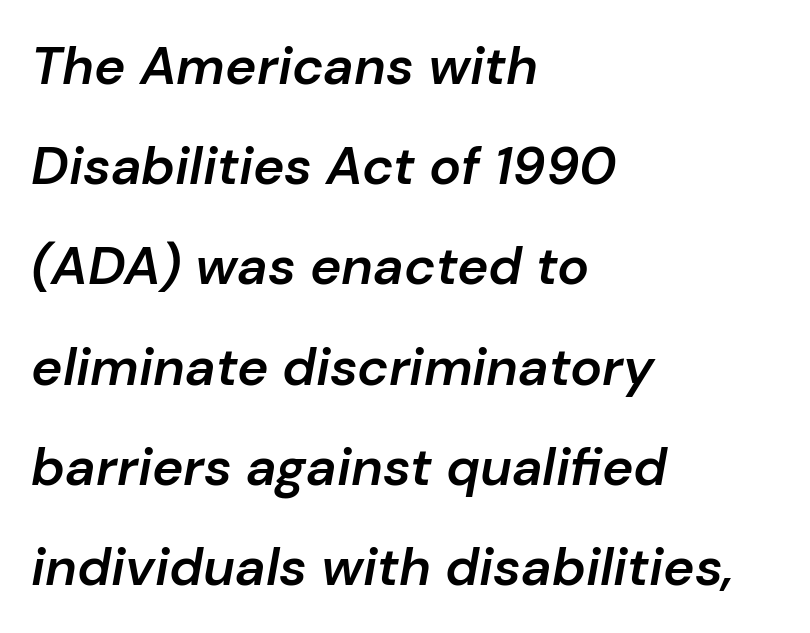
The lettering tilts uniformly, giving the passage an italic look. The space beneath each line is pristine and unruled. Note the varied advance widths — an 'i' is clearly narrower than an 'm'. The sample has been set in demibold, a notch under bold.
